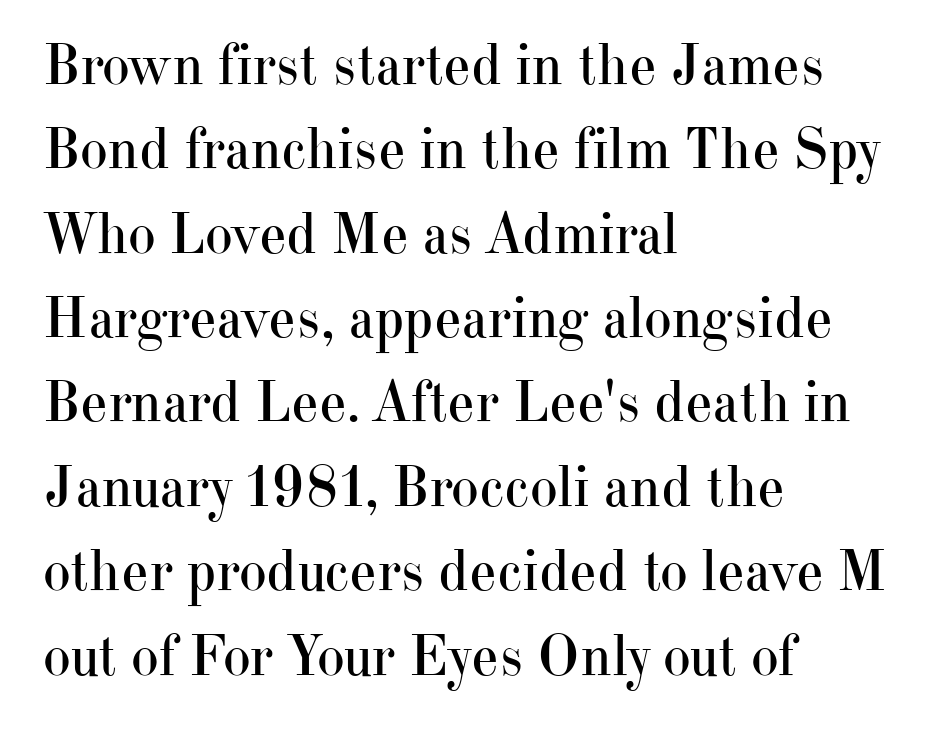
{"serif": "yes", "italic": "no", "bold": "no", "weight": "regular", "width": "normal", "stroke_contrast": "high", "x_height": "small", "monospaced": "no", "underline": "no", "align": "left", "line_spacing": "normal", "line_spacing_ratio": 1.43, "letter_spacing": "normal", "letter_spacing_em": 0.0, "glyph_px": 59}
